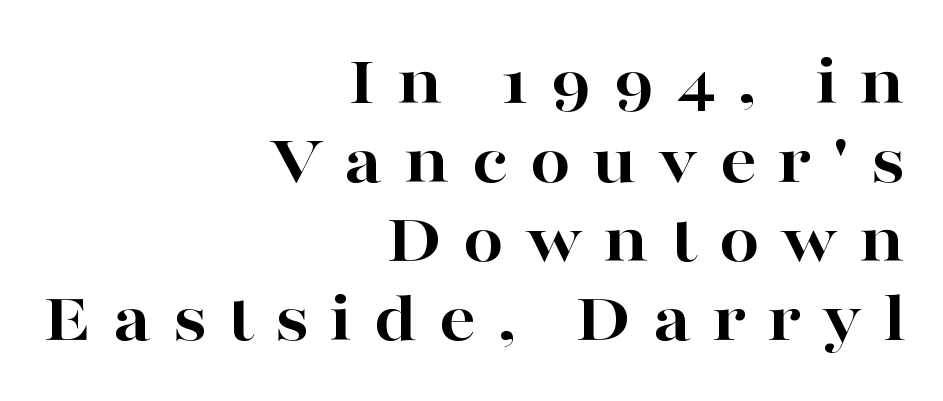
The image shows 73 px bold, wide serif type, upright; set right-aligned, tight line spacing (1.08x), unusually wide letter spacing (+0.29 em), not underlined; high stroke contrast and a medium x-height.
